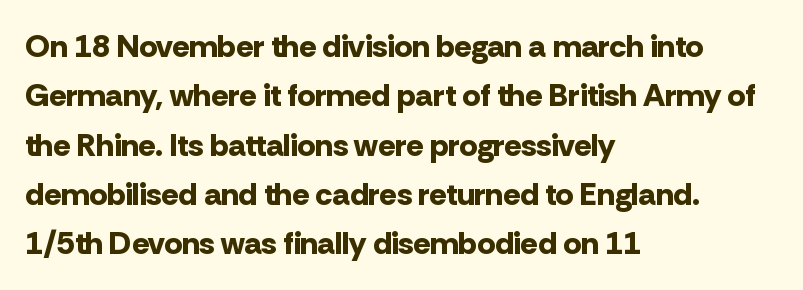
The baseline area is clear. The passage shown is typed in a proportional face where columns would drift. Italic: no, the glyphs are upright roman. These words are printed bold, with thick strokes throughout. This sample keeps an unexceptional amount of space between lines.
